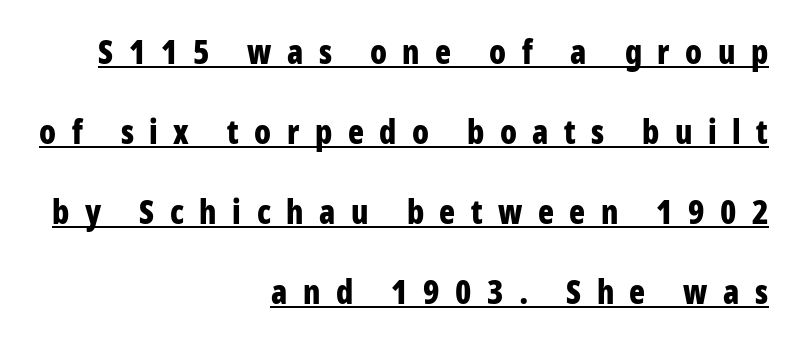
Q: Is the text bold? A: Yes.
Q: Is the text italic (slanted)? A: No, it is upright.
Q: Is the typeface a serif or a sans-serif typeface? A: Sans-serif.
Q: Is the text underlined? A: Yes.
Q: How is the paragraph aligned? A: Right-aligned.
Q: Is the spacing between letters normal or unusually wide? A: Unusually wide.
Q: Is the spacing between lines tight, normal or loose? A: Loose.
Q: Width (condensed, normal, or wide)? A: Condensed.
Q: Stroke contrast? A: Low.
Q: x-height? A: Medium.
Q: Monospaced? A: No.
